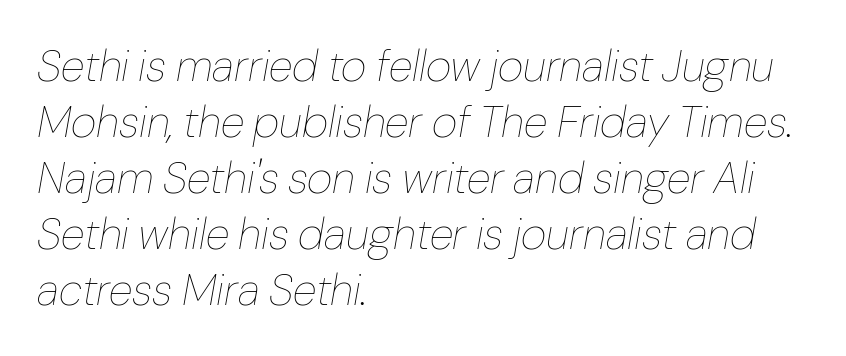
Q: Is the text bold? A: No.
Q: Is the text italic (slanted)? A: Yes, it leans right by about 10 degrees.
Q: Is the text underlined? A: No.
Q: How is the paragraph aligned? A: Left-aligned.
Q: Is the spacing between letters normal or unusually wide? A: Normal.
Q: Is the spacing between lines tight, normal or loose? A: Normal.
Q: Width (condensed, normal, or wide)? A: Normal.
Q: Stroke contrast? A: Low.
Q: x-height? A: Medium.
Q: Monospaced? A: No.
